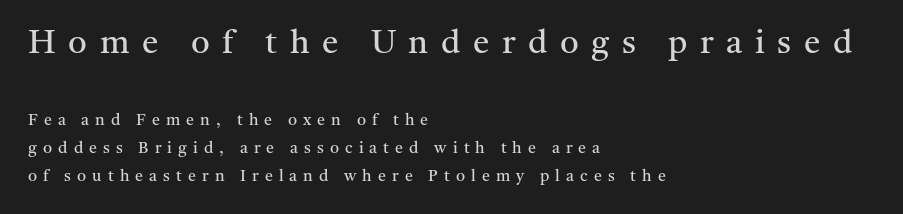
{"serif": "yes", "italic": "no", "bold": "no", "weight": "regular", "width": "normal", "stroke_contrast": "medium", "x_height": "medium", "monospaced": "no", "underline": "no", "align": "left", "line_spacing_ratio": 1.75, "letter_spacing": "wide", "letter_spacing_em": 0.38, "larger_block": "first", "size_ratio": 2.06, "glyph_px": 33}
